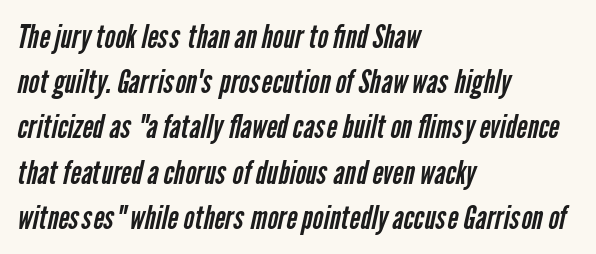
{"serif": "no", "bold": "no", "weight": "regular", "width": "condensed", "stroke_contrast": "low", "x_height": "medium", "monospaced": "no", "underline": "no", "align": "left", "line_spacing": "normal", "line_spacing_ratio": 1.37, "letter_spacing": "normal", "letter_spacing_em": 0.0, "glyph_px": 33}
